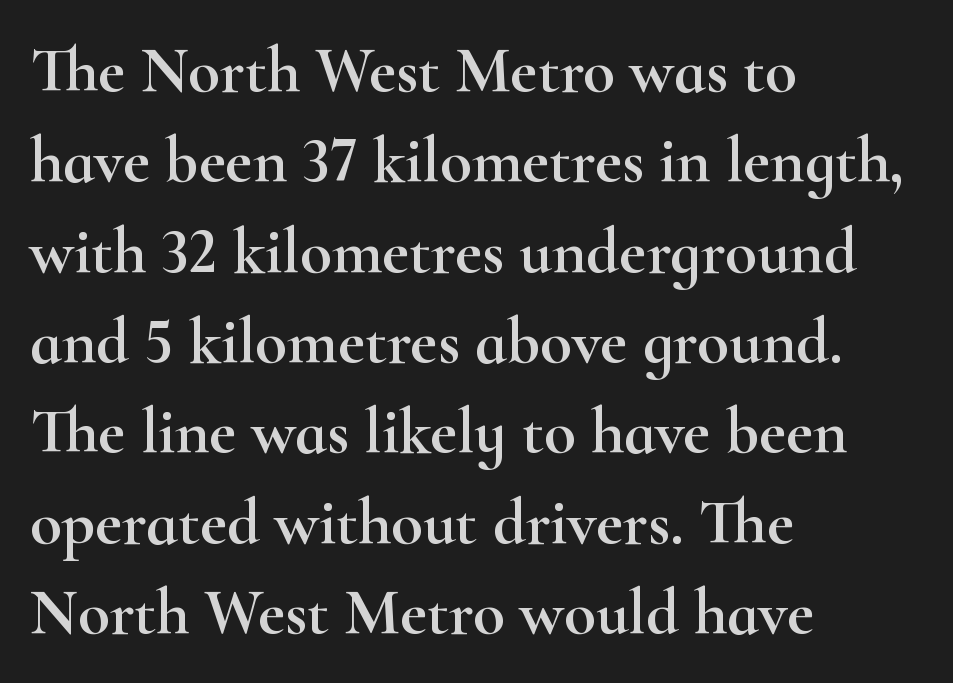
Q: Is the text italic (slanted)? A: No, it is upright.
Q: Is the typeface a serif or a sans-serif typeface? A: Serif.
Q: Is the text underlined? A: No.
Q: How is the paragraph aligned? A: Left-aligned.
Q: Is the spacing between letters normal or unusually wide? A: Normal.
Q: Is the spacing between lines tight, normal or loose? A: Normal.
Q: Width (condensed, normal, or wide)? A: Wide.
Q: Stroke contrast? A: High.
Q: x-height? A: Small.
Q: Monospaced? A: No.
